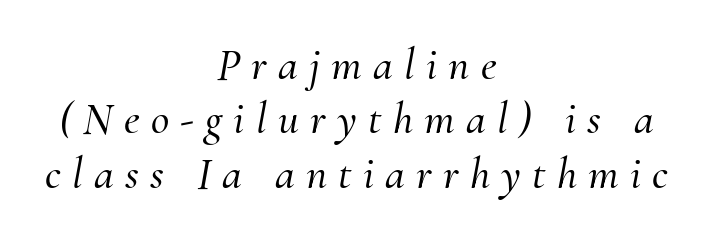
Q: Is the text italic (slanted)? A: Yes, it leans right by about 10 degrees.
Q: Is the typeface a serif or a sans-serif typeface? A: Serif.
Q: Is the text underlined? A: No.
Q: How is the paragraph aligned? A: Centered.
Q: Is the spacing between letters normal or unusually wide? A: Unusually wide.
Q: Width (condensed, normal, or wide)? A: Normal.
Q: Stroke contrast? A: Medium.
Q: x-height? A: Small.
Q: Monospaced? A: No.
